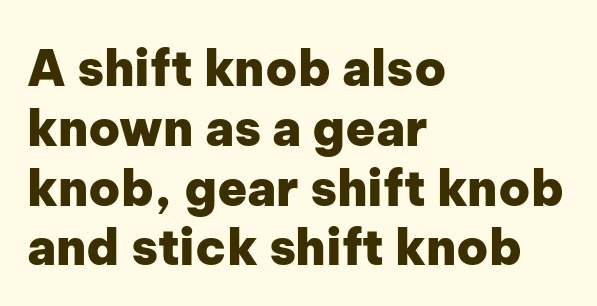
Q: Is the text bold? A: Yes.
Q: Is the text italic (slanted)? A: No, it is upright.
Q: Is the typeface a serif or a sans-serif typeface? A: Sans-serif.
Q: Is the text underlined? A: No.
Q: How is the paragraph aligned? A: Left-aligned.
Q: Is the spacing between letters normal or unusually wide? A: Normal.
Q: Width (condensed, normal, or wide)? A: Normal.
Q: Stroke contrast? A: Low.
Q: x-height? A: Medium.
Q: Monospaced? A: No.
